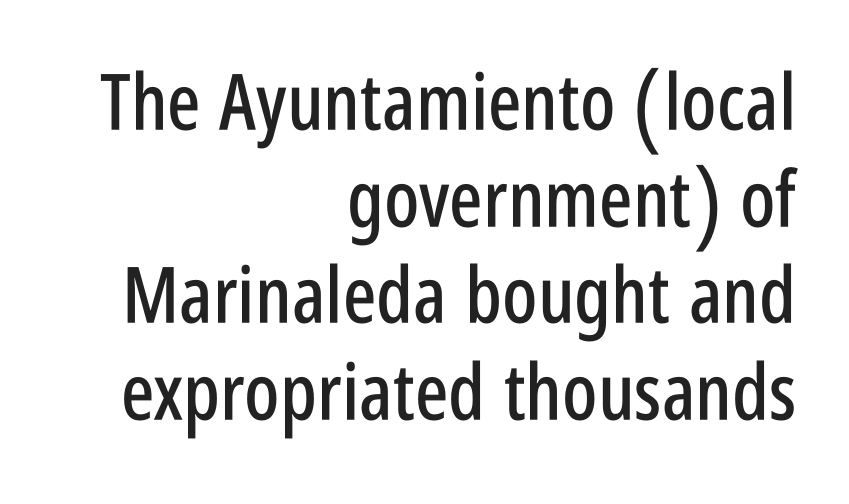
{"serif": "no", "italic": "no", "width": "condensed", "stroke_contrast": "low", "x_height": "large", "monospaced": "no", "underline": "no", "align": "right", "line_spacing_ratio": 1.24, "letter_spacing": "normal", "letter_spacing_em": 0.0, "glyph_px": 78}
